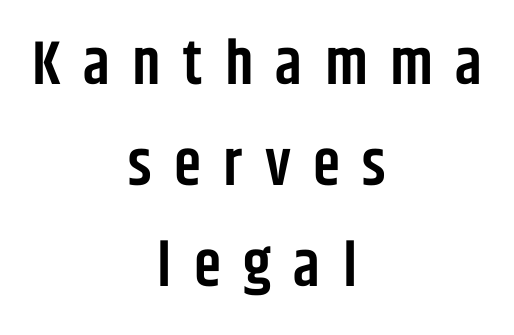
Q: Is the text bold? A: Semi-bold.
Q: Is the text italic (slanted)? A: No, it is upright.
Q: Is the typeface a serif or a sans-serif typeface? A: Sans-serif.
Q: Is the text underlined? A: No.
Q: How is the paragraph aligned? A: Centered.
Q: Is the spacing between letters normal or unusually wide? A: Unusually wide.
Q: Is the spacing between lines tight, normal or loose? A: Normal.
Q: Width (condensed, normal, or wide)? A: Condensed.
Q: Stroke contrast? A: Low.
Q: x-height? A: Large.
Q: Monospaced? A: No.
